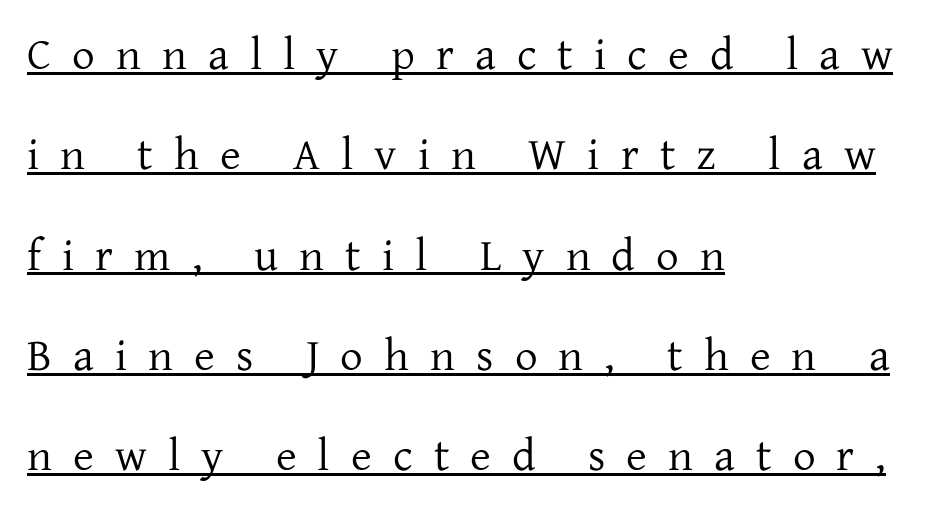
A typesetter would label this face a serif. Each stroke keeps to a modest, everyday thickness or less. Proportional: the letters do not fall into vertical columns. The rag falls on the right side of this text block.
